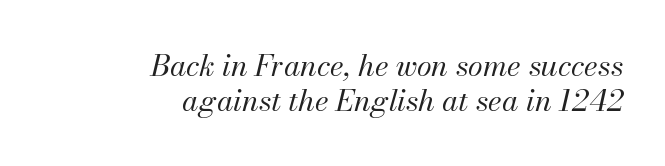
The image shows 30 px regular-weight type, italic (leaning right); set right-aligned, line spacing 1.17x, normal letter spacing, not underlined; medium stroke contrast and a small x-height.
